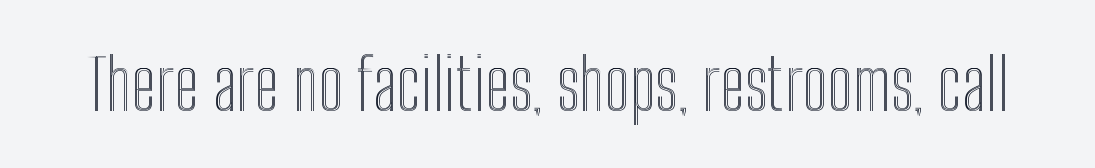
{"italic": "no", "width": "condensed", "x_height": "medium", "monospaced": "no", "underline": "no", "letter_spacing": "normal", "letter_spacing_em": 0.0, "glyph_px": 70}
